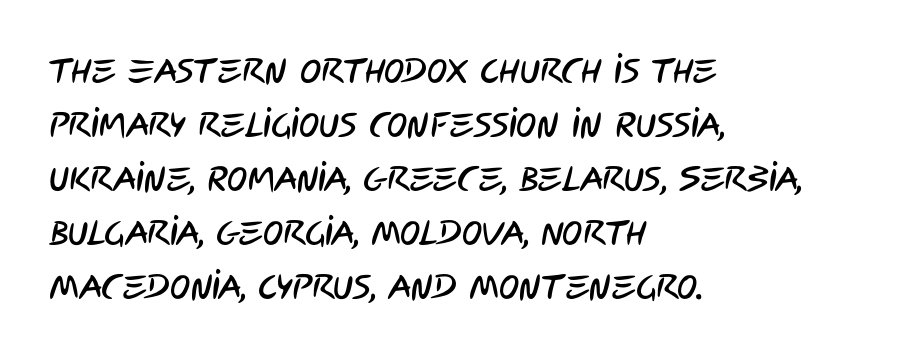
The image shows 34 px condensed sans-serif type; set left-aligned, normal line spacing (1.59x), normal letter spacing, not underlined; low stroke contrast and a large x-height.
